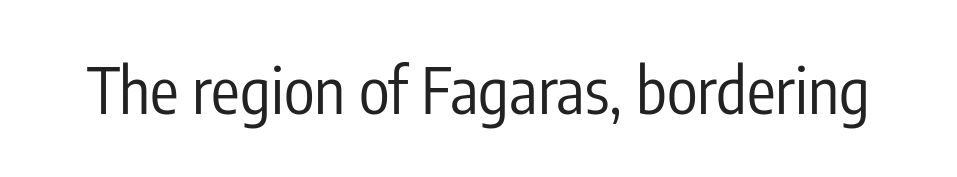
Q: Is the text bold? A: No.
Q: Is the text italic (slanted)? A: No, it is upright.
Q: Is the typeface a serif or a sans-serif typeface? A: Sans-serif.
Q: Is the text underlined? A: No.
Q: Is the spacing between letters normal or unusually wide? A: Normal.
Q: Width (condensed, normal, or wide)? A: Condensed.
Q: Stroke contrast? A: Low.
Q: x-height? A: Medium.
Q: Monospaced? A: No.
